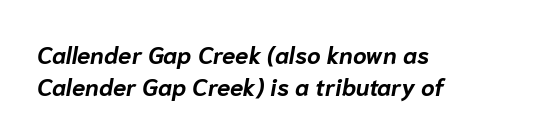
Q: Is the text bold? A: Yes.
Q: Is the text italic (slanted)? A: Yes, it leans right by about 10 degrees.
Q: Is the text underlined? A: No.
Q: How is the paragraph aligned? A: Left-aligned.
Q: Is the spacing between letters normal or unusually wide? A: Normal.
Q: Is the spacing between lines tight, normal or loose? A: Normal.
